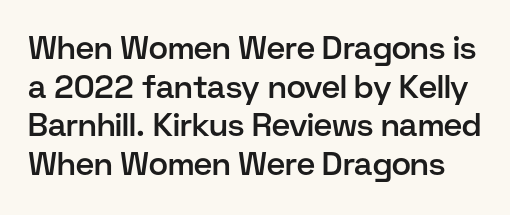
Q: Is the text bold? A: Semi-bold.
Q: Is the text italic (slanted)? A: No, it is upright.
Q: Is the typeface a serif or a sans-serif typeface? A: Sans-serif.
Q: Is the text underlined? A: No.
Q: Is the spacing between letters normal or unusually wide? A: Normal.
Q: Width (condensed, normal, or wide)? A: Normal.
Q: Stroke contrast? A: Low.
Q: x-height? A: Medium.
Q: Monospaced? A: No.
